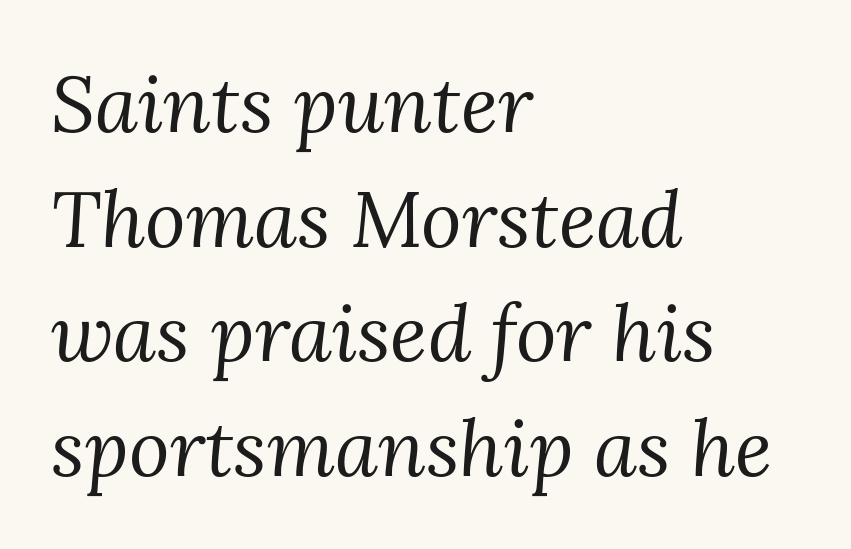
Q: Is the text bold? A: No.
Q: Is the text italic (slanted)? A: Yes, it leans right by about 3 degrees.
Q: Is the typeface a serif or a sans-serif typeface? A: Serif.
Q: Is the text underlined? A: No.
Q: How is the paragraph aligned? A: Left-aligned.
Q: Is the spacing between letters normal or unusually wide? A: Normal.
Q: Is the spacing between lines tight, normal or loose? A: Normal.
Q: Width (condensed, normal, or wide)? A: Normal.
Q: Stroke contrast? A: Medium.
Q: x-height? A: Medium.
Q: Monospaced? A: No.
